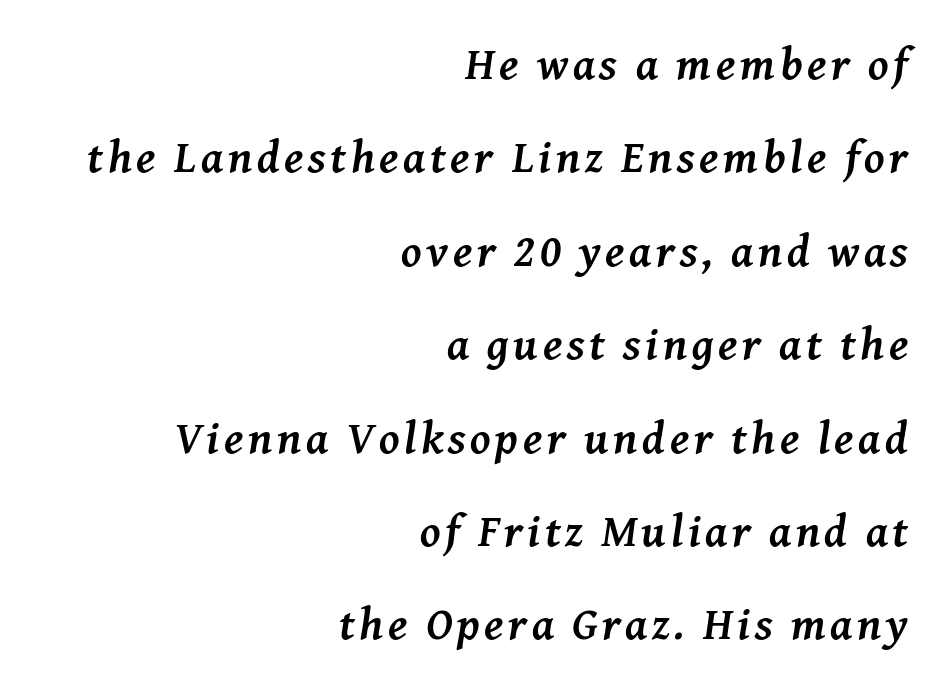
The image shows 46 px semibold serif type, italic (leaning right); set right-aligned, loose line spacing (2.03x), not underlined; medium stroke contrast and a medium x-height.
